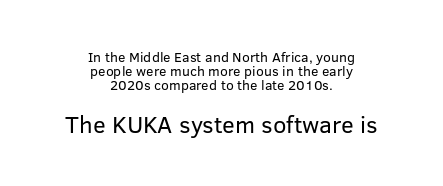
The image shows 24 px text type, upright; set centered, tight line spacing (0.99x), normal letter spacing, not underlined; the second (bottom) block is 1.71x larger.
